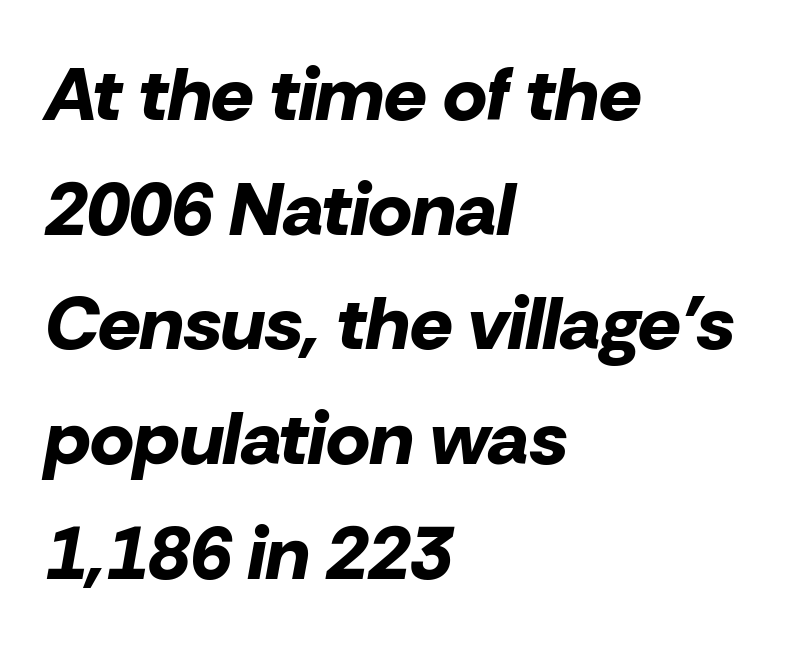
Q: Is the text bold? A: Yes.
Q: Is the text italic (slanted)? A: Yes, it leans right by about 10 degrees.
Q: Is the text underlined? A: No.
Q: How is the paragraph aligned? A: Left-aligned.
Q: Is the spacing between letters normal or unusually wide? A: Normal.
Q: Is the spacing between lines tight, normal or loose? A: Normal.
Q: Width (condensed, normal, or wide)? A: Normal.
Q: Stroke contrast? A: Low.
Q: x-height? A: Medium.
Q: Monospaced? A: No.
